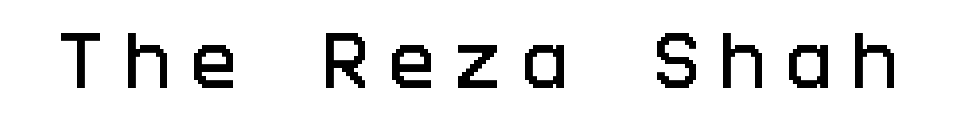
{"serif": "no", "italic": "no", "width": "condensed", "stroke_contrast": "low", "x_height": "large", "underline": "no", "letter_spacing": "wide", "letter_spacing_em": 0.3, "glyph_px": 63}
